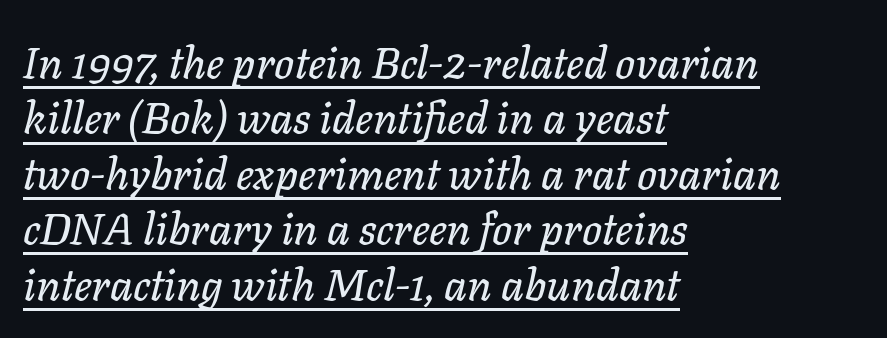
Q: Is the text italic (slanted)? A: Yes, it leans right by about 11 degrees.
Q: Is the text underlined? A: Yes.
Q: How is the paragraph aligned? A: Left-aligned.
Q: Is the spacing between letters normal or unusually wide? A: Normal.
Q: Is the spacing between lines tight, normal or loose? A: Normal.
Q: Width (condensed, normal, or wide)? A: Normal.
Q: Stroke contrast? A: Low.
Q: x-height? A: Medium.
Q: Monospaced? A: No.
